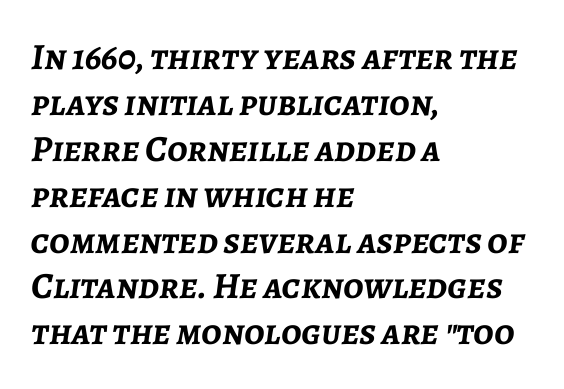
The image shows 37 px semibold type, italic (leaning right); set left-aligned, line spacing 1.24x, normal letter spacing, not underlined; low stroke contrast and a medium x-height.
